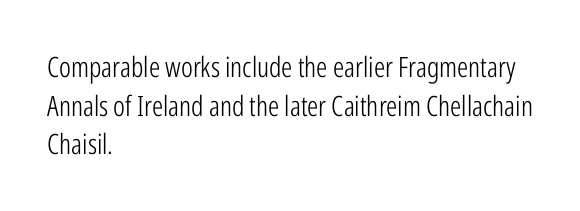
Q: Is the text bold? A: No.
Q: Is the text italic (slanted)? A: No, it is upright.
Q: Is the typeface a serif or a sans-serif typeface? A: Sans-serif.
Q: Is the text underlined? A: No.
Q: How is the paragraph aligned? A: Left-aligned.
Q: Is the spacing between letters normal or unusually wide? A: Normal.
Q: Is the spacing between lines tight, normal or loose? A: Normal.
Q: Width (condensed, normal, or wide)? A: Condensed.
Q: Stroke contrast? A: Low.
Q: x-height? A: Medium.
Q: Monospaced? A: No.
